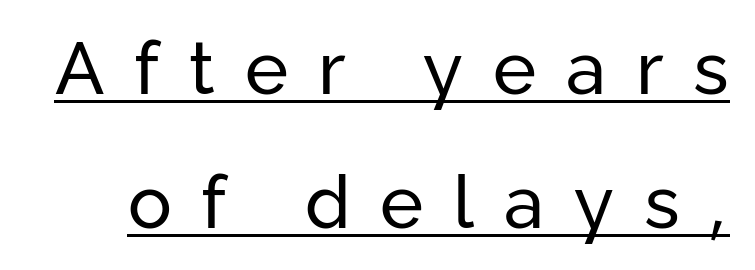
{"serif": "no", "italic": "no", "bold": "no", "weight": "regular", "width": "normal", "stroke_contrast": "low", "x_height": "medium", "monospaced": "no", "underline": "yes", "line_spacing_ratio": 1.83, "letter_spacing": "wide", "letter_spacing_em": 0.41, "glyph_px": 73}
